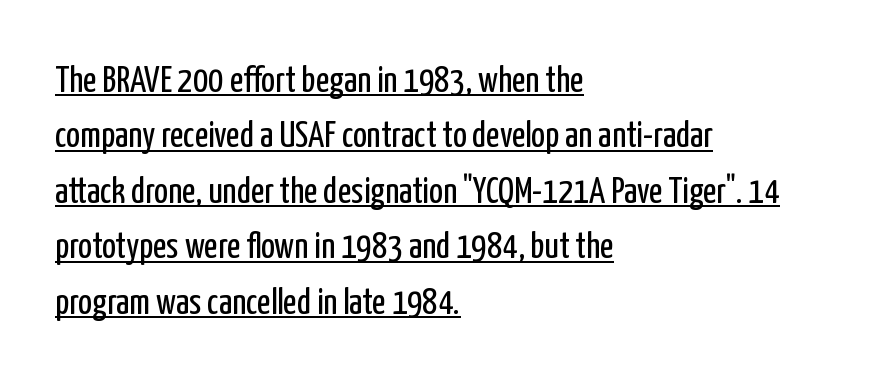
Ink coverage per letter is moderate at most. Somebody hit Ctrl+U on this one — the words are underlined. Horizontal alignment here is leftward, the default for most running prose. These lines sit exactly where default settings would place them. These lines are composed in type without serifs. Unlike italic type, these characters show no tilt at all.
